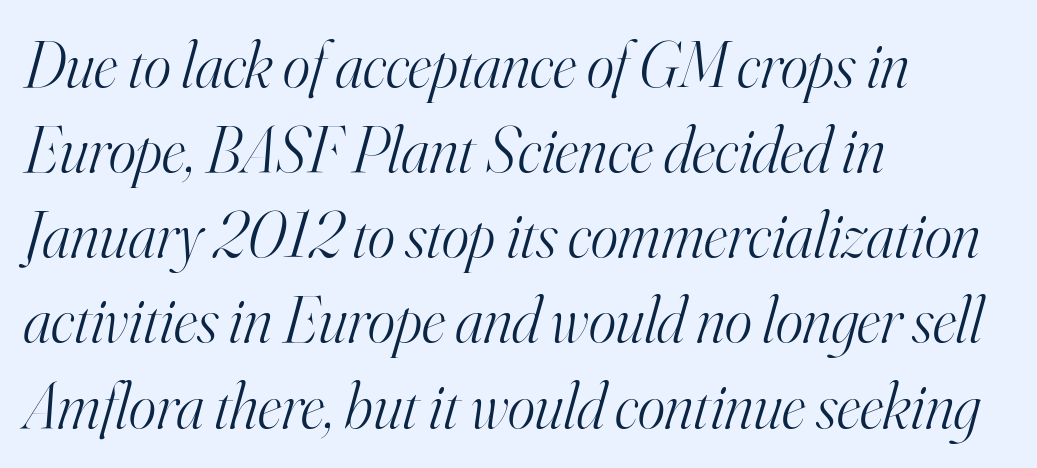
{"serif": "yes", "italic": "yes", "lean": "right", "slant_degrees": 16, "bold": "no", "weight": "light", "width": "normal", "stroke_contrast": "high", "x_height": "small", "monospaced": "no", "underline": "no", "align": "left", "line_spacing": "normal", "line_spacing_ratio": 1.31, "letter_spacing": "normal", "letter_spacing_em": 0.0, "glyph_px": 65}
